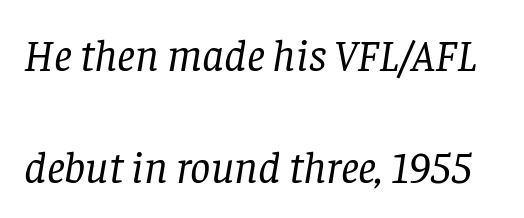
Honestly, there is no underline to notice here at all. Does the type have serifs? Yes, each stem ends in a small foot. A typesetter would call this zero additional tracking. Here the designer chose a conventional face with non-uniform glyph widths. Each stroke keeps to a modest, everyday thickness or less. An italicized treatment has been applied to the whole sample.
